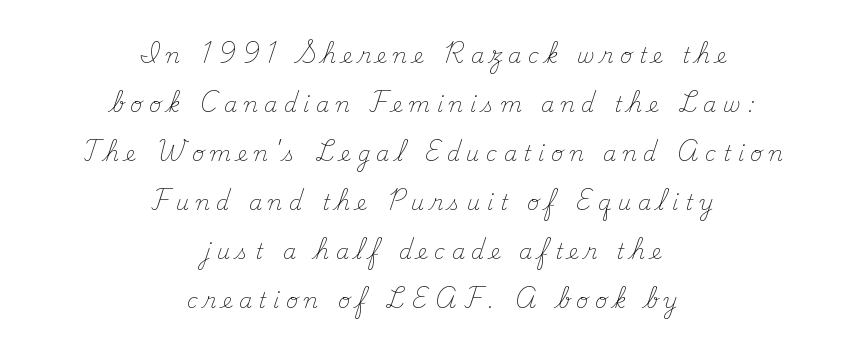
The letterforms stand isolated, each surrounded by extra space. Vertically, the passage feels expansive, rows floating well apart. The letters look calm and open, with moderate or lighter stems. Every row of glyphs is offset so its center matches the block's center. The string is rendered with underlining switched off.
